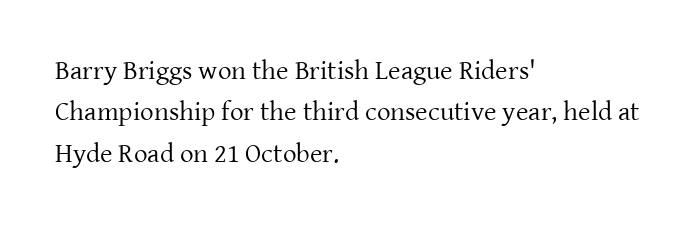
In terms of leading, this rendering sits right in the middle. The lettering stays uniformly vertical, giving the passage a roman look. Decoration check: the copy has no underline. The passage shown is not bold in any degree. How are the letters spaced? Ordinarily, with no added tracking.
